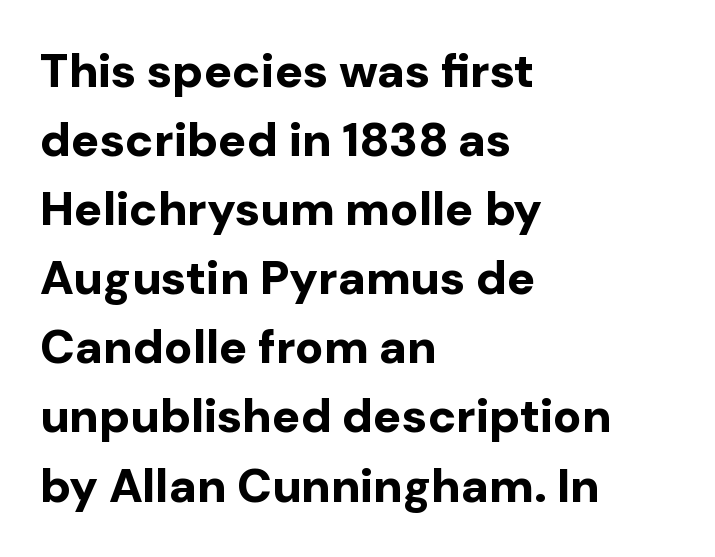
The image shows 47 px bold sans-serif type, upright; set left-aligned, normal line spacing (1.47x), normal letter spacing, not underlined; low stroke contrast and a medium x-height.
